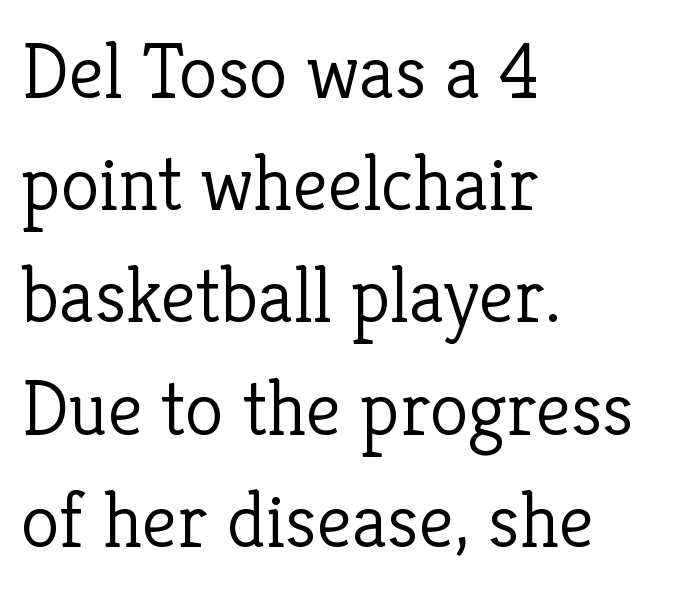
The image shows 79 px light serif type, upright; set left-aligned, normal line spacing (1.42x), normal letter spacing, not underlined; low stroke contrast and a medium x-height.
